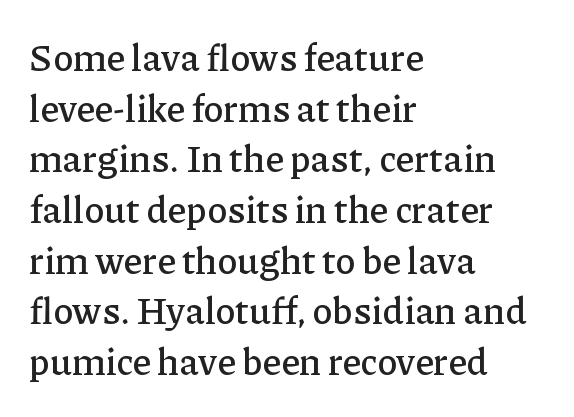
Q: Is the text italic (slanted)? A: No, it is upright.
Q: Is the typeface a serif or a sans-serif typeface? A: Serif.
Q: Is the text underlined? A: No.
Q: How is the paragraph aligned? A: Left-aligned.
Q: Is the spacing between letters normal or unusually wide? A: Normal.
Q: Is the spacing between lines tight, normal or loose? A: Normal.
Q: Width (condensed, normal, or wide)? A: Normal.
Q: Stroke contrast? A: Low.
Q: x-height? A: Medium.
Q: Monospaced? A: No.
